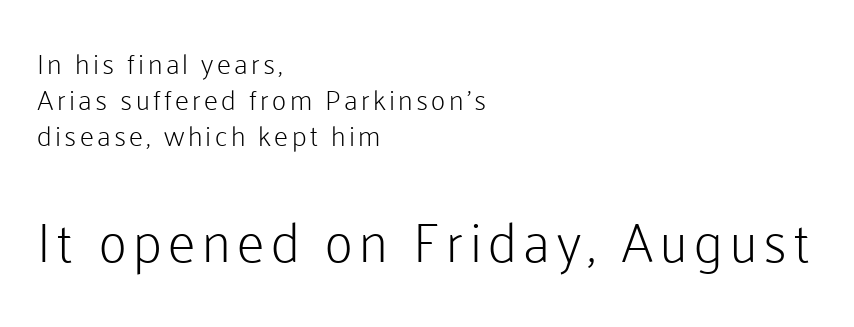
Q: Is the text bold? A: No.
Q: Is the text italic (slanted)? A: No, it is upright.
Q: Is the typeface a serif or a sans-serif typeface? A: Sans-serif.
Q: Is the text underlined? A: No.
Q: How is the paragraph aligned? A: Left-aligned.
Q: Is the spacing between lines tight, normal or loose? A: Normal.
Q: Which block of text is set in a larger size, the first (top) or the second (bottom)? A: The second (bottom) one.
Q: Width (condensed, normal, or wide)? A: Normal.
Q: Stroke contrast? A: Low.
Q: x-height? A: Medium.
Q: Monospaced? A: No.
